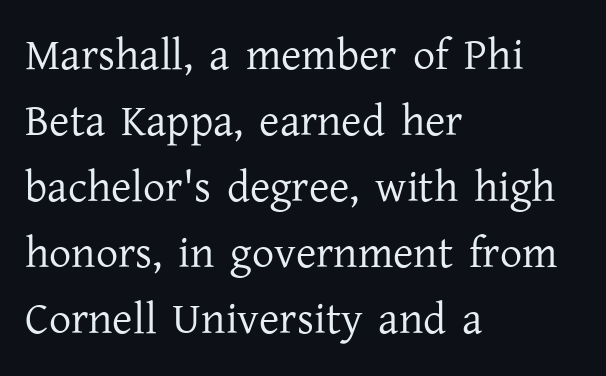
Q: Is the text bold? A: No.
Q: Is the text italic (slanted)? A: No, it is upright.
Q: Is the typeface a serif or a sans-serif typeface? A: Serif.
Q: Is the text underlined? A: No.
Q: How is the paragraph aligned? A: Left-aligned.
Q: Is the spacing between letters normal or unusually wide? A: Normal.
Q: Is the spacing between lines tight, normal or loose? A: Normal.
Q: Width (condensed, normal, or wide)? A: Normal.
Q: Stroke contrast? A: Low.
Q: x-height? A: Medium.
Q: Monospaced? A: No.
